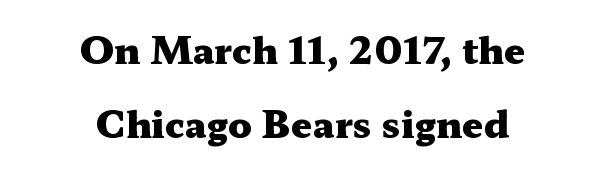
Q: Is the text bold? A: Yes.
Q: Is the text italic (slanted)? A: No, it is upright.
Q: Is the typeface a serif or a sans-serif typeface? A: Serif.
Q: Is the text underlined? A: No.
Q: How is the paragraph aligned? A: Centered.
Q: Is the spacing between letters normal or unusually wide? A: Normal.
Q: Is the spacing between lines tight, normal or loose? A: Loose.
Q: Width (condensed, normal, or wide)? A: Wide.
Q: Stroke contrast? A: Medium.
Q: x-height? A: Medium.
Q: Monospaced? A: No.
